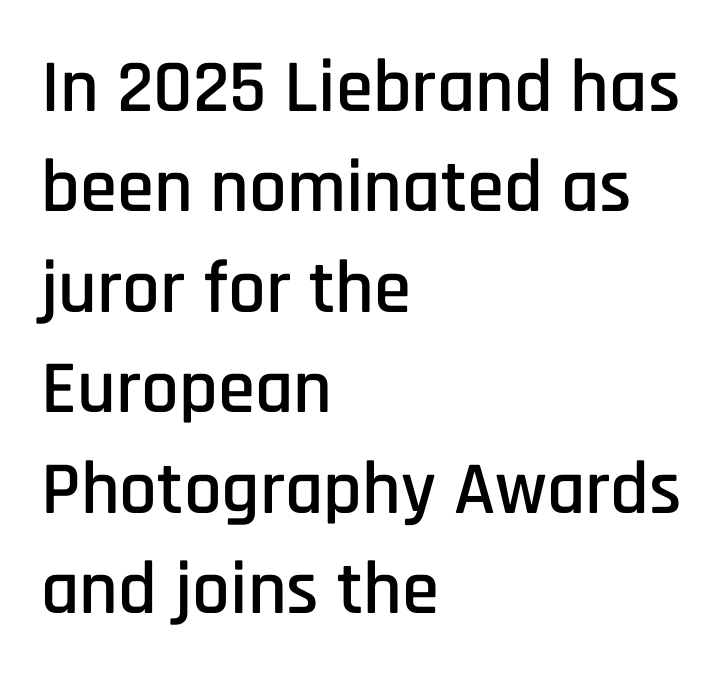
Nothing unusual about the tracking: characters are spaced as the font intends. Quick note: interline space is typical. If you drew a ruler down the left edge, every line would touch it. Is this a sans? Yes — the strokes have no serifs.
